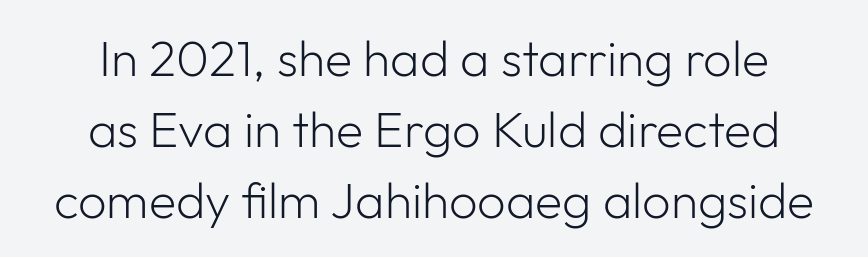
One glance says typical: line gaps are just what's usual. Letters rest on an invisible, unmarked baseline. Short note: letters normally spaced. Type style note: lacks serifs. Teacher's note: observe the equal gaps on both sides — that is centered alignment. Varying glyph widths throughout — classic text-font behaviour.
